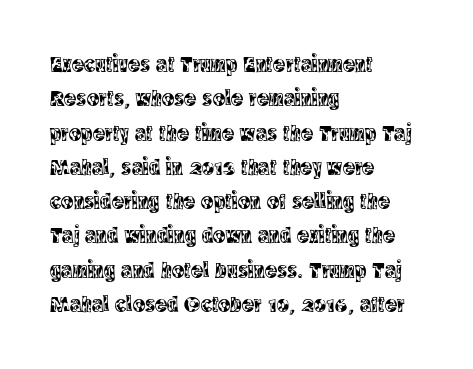
{"italic": "no", "underline": "no", "align": "left", "line_spacing": "normal", "line_spacing_ratio": 1.49, "letter_spacing": "normal", "letter_spacing_em": 0.0, "glyph_px": 23}
